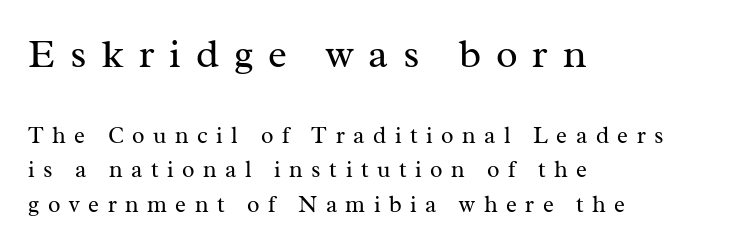
The image shows 40 px regular-weight serif type, upright; set left-aligned, normal line spacing (1.5x), unusually wide letter spacing (+0.37 em), not underlined; the first (top) block is 1.74x larger; medium stroke contrast and a medium x-height.
